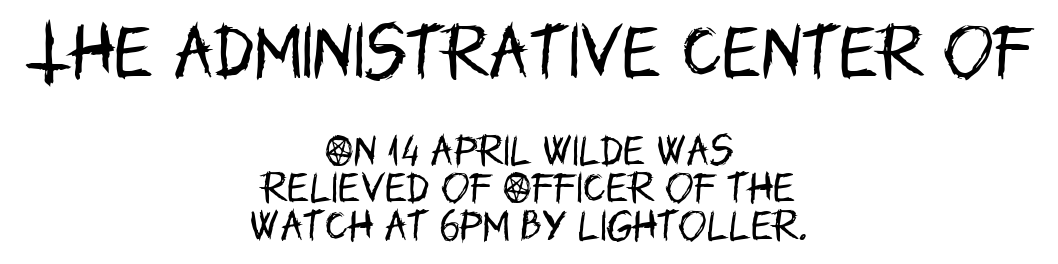
The image shows 60 px regular-weight, condensed sans-serif type, upright; set centered, tight line spacing (1.1x), normal letter spacing, not underlined; the first (top) block is 1.76x larger; low stroke contrast and a large x-height.
